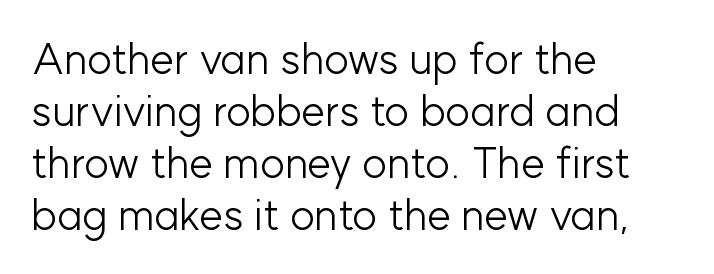
A typesetter would label this face a sans. Does extra space separate the letters? No, they use regular spacing. Casual observation: everything's shoved over to the left. Honestly, there is no underline to notice here at all.
